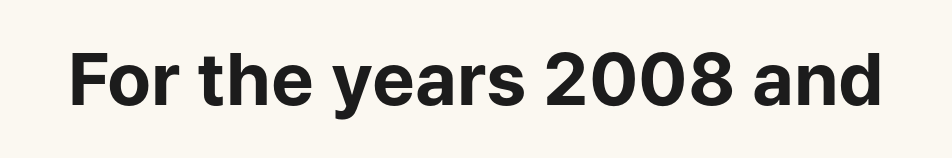
Q: Is the text bold? A: Yes.
Q: Is the text italic (slanted)? A: No, it is upright.
Q: Is the typeface a serif or a sans-serif typeface? A: Sans-serif.
Q: Is the text underlined? A: No.
Q: Is the spacing between letters normal or unusually wide? A: Normal.
Q: Width (condensed, normal, or wide)? A: Normal.
Q: Stroke contrast? A: Low.
Q: x-height? A: Medium.
Q: Monospaced? A: No.
